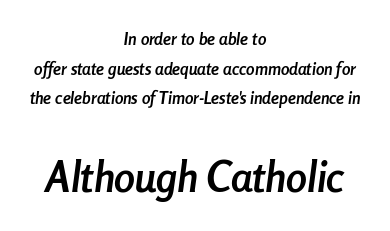
{"italic": "yes", "lean": "right", "slant_degrees": 8, "bold": "yes", "weight": "semibold", "width": "condensed", "stroke_contrast": "low", "x_height": "medium", "monospaced": "no", "underline": "no", "align": "center", "line_spacing_ratio": 1.74, "letter_spacing": "normal", "letter_spacing_em": 0.0, "larger_block": "second", "size_ratio": 2.47, "glyph_px": 42}
